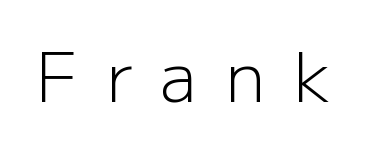
The strokes are not fattened; the text isn't bold. This is roman type, the default non-slanted kind. Grotesque or geometric, the face here clearly has no serifs. Here the designer chose a conventional face with non-uniform glyph widths.
